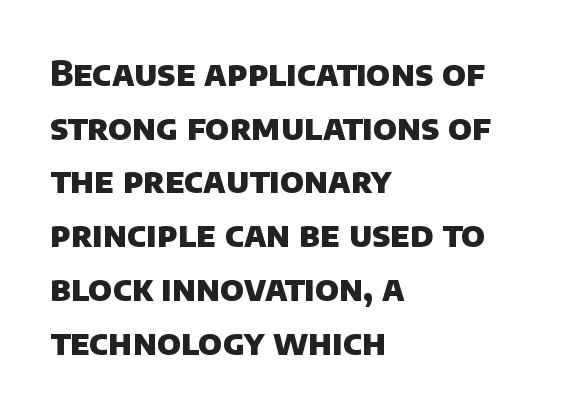
{"serif": "no", "bold": "yes", "weight": "heavy", "width": "normal", "stroke_contrast": "low", "x_height": "large", "monospaced": "no", "underline": "no", "align": "left", "line_spacing": "normal", "line_spacing_ratio": 1.58, "letter_spacing": "normal", "letter_spacing_em": 0.0, "glyph_px": 34}
